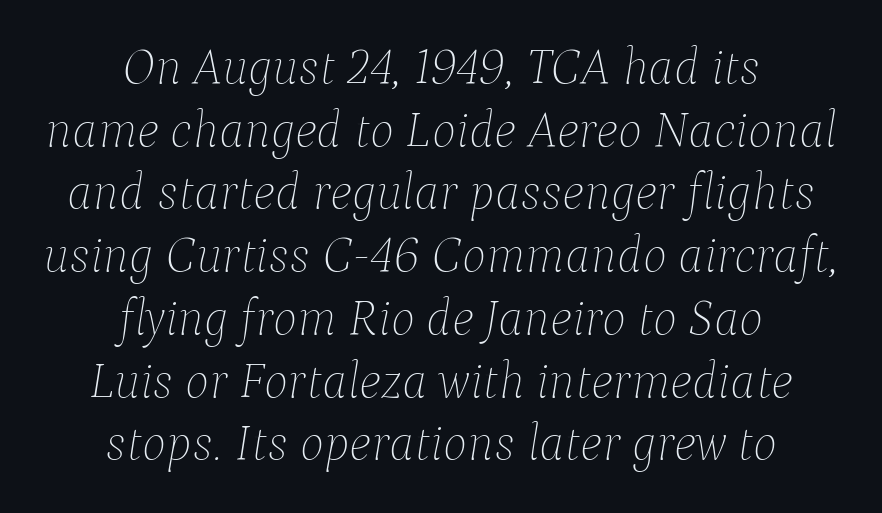
{"italic": "yes", "lean": "right", "slant_degrees": 9, "bold": "no", "weight": "thin", "width": "normal", "stroke_contrast": "low", "x_height": "medium", "monospaced": "no", "underline": "no", "align": "center", "line_spacing_ratio": 1.23, "letter_spacing": "normal", "letter_spacing_em": 0.0, "glyph_px": 51}
